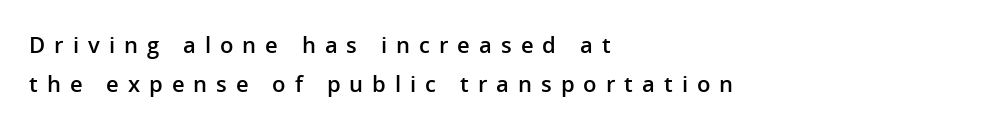
{"italic": "no", "bold": "semi", "underline": "no", "align": "left", "line_spacing_ratio": 1.76, "letter_spacing": "wide", "letter_spacing_em": 0.41, "glyph_px": 22}
